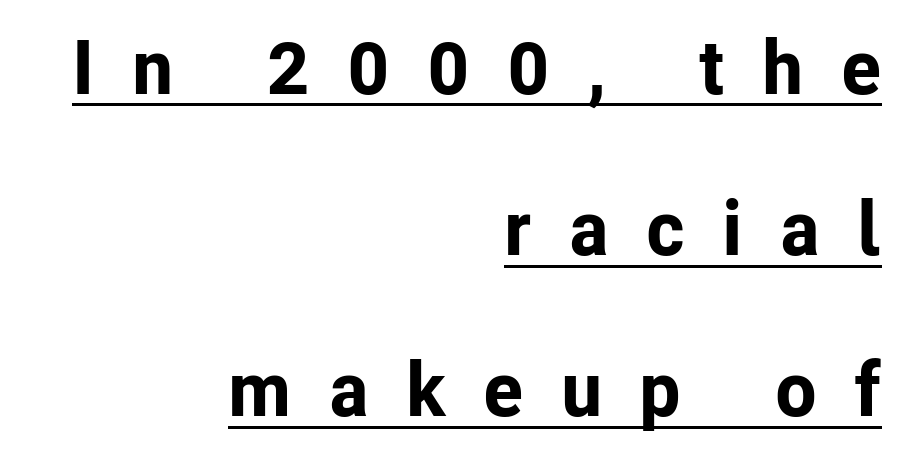
Q: Is the text bold? A: Yes.
Q: Is the text italic (slanted)? A: No, it is upright.
Q: Is the typeface a serif or a sans-serif typeface? A: Sans-serif.
Q: Is the text underlined? A: Yes.
Q: How is the paragraph aligned? A: Right-aligned.
Q: Is the spacing between letters normal or unusually wide? A: Unusually wide.
Q: Is the spacing between lines tight, normal or loose? A: Loose.
Q: Width (condensed, normal, or wide)? A: Normal.
Q: Stroke contrast? A: Low.
Q: x-height? A: Medium.
Q: Monospaced? A: No.
